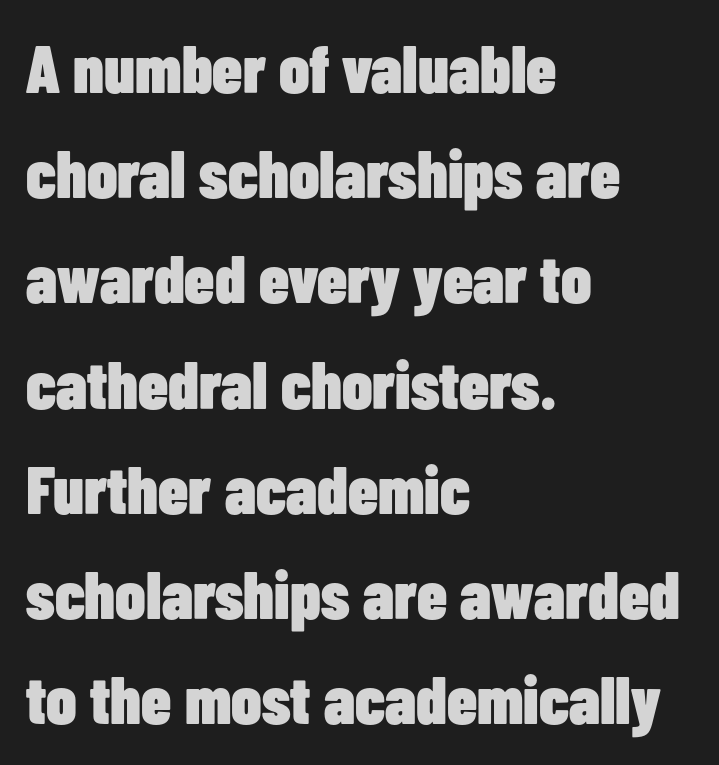
The image shows 67 px heavy, condensed sans-serif type, upright; set left-aligned, normal line spacing (1.57x), normal letter spacing, not underlined; low stroke contrast and a medium x-height.
